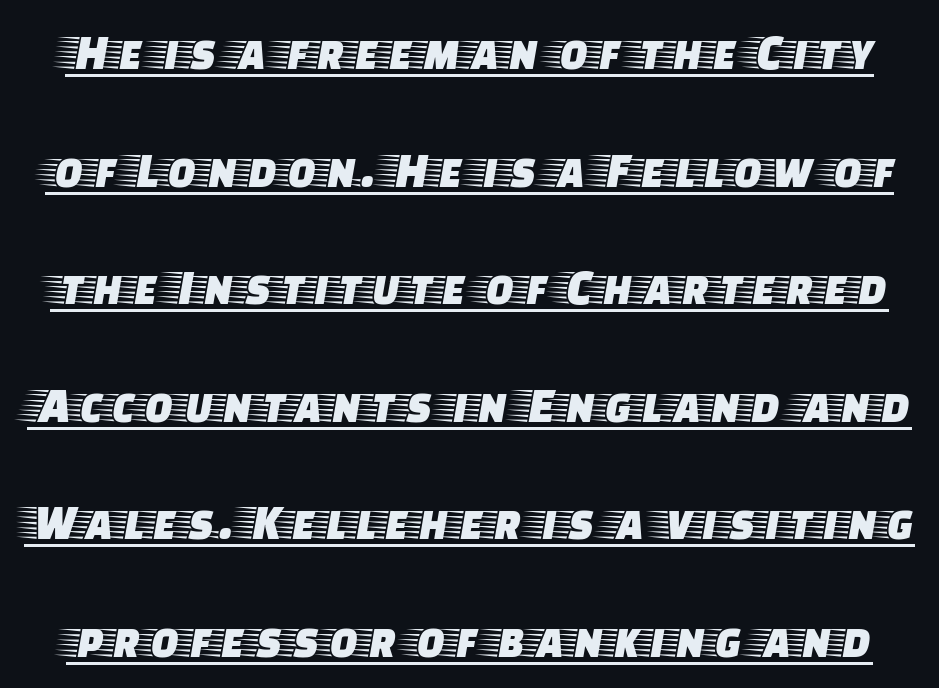
Q: Is the text italic (slanted)? A: Yes.
Q: Is the typeface a serif or a sans-serif typeface? A: Serif.
Q: Is the text underlined? A: Yes.
Q: Is the spacing between letters normal or unusually wide? A: Normal.
Q: Is the spacing between lines tight, normal or loose? A: Loose.
Q: Width (condensed, normal, or wide)? A: Wide.
Q: Stroke contrast? A: Low.
Q: x-height? A: Large.
Q: Monospaced? A: No.
